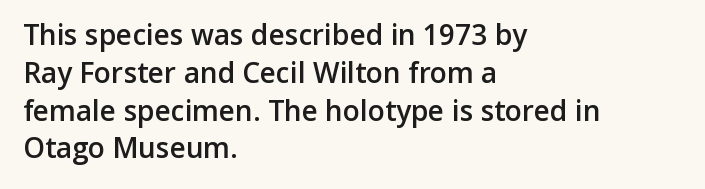
The image shows 28 px semibold sans-serif type, upright; set left-aligned, normal line spacing (1.35x), normal letter spacing, not underlined; low stroke contrast and a medium x-height.
